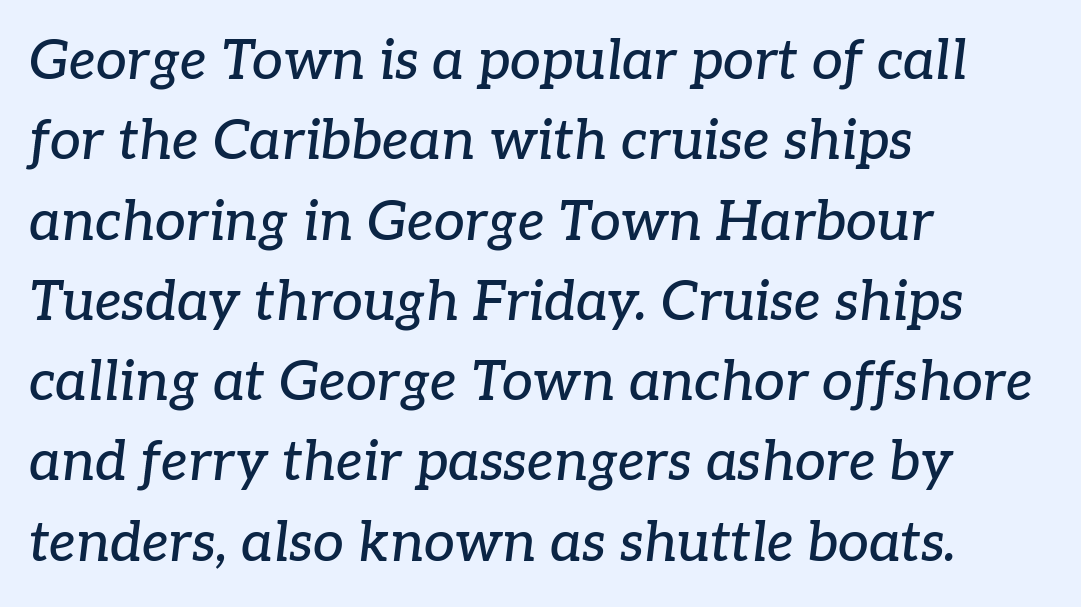
{"serif": "yes", "italic": "yes", "lean": "right", "slant_degrees": 7, "width": "normal", "stroke_contrast": "low", "x_height": "medium", "monospaced": "no", "underline": "no", "align": "left", "line_spacing": "normal", "line_spacing_ratio": 1.46, "letter_spacing": "normal", "letter_spacing_em": 0.0, "glyph_px": 55}
